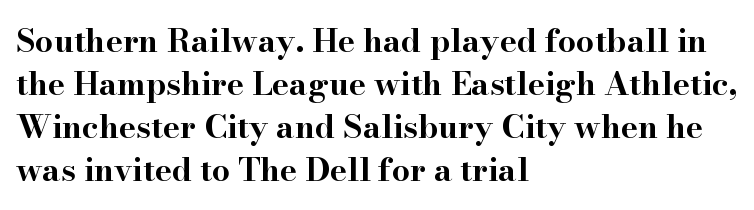
Q: Is the text bold? A: Yes.
Q: Is the text italic (slanted)? A: No, it is upright.
Q: Is the typeface a serif or a sans-serif typeface? A: Serif.
Q: Is the text underlined? A: No.
Q: How is the paragraph aligned? A: Left-aligned.
Q: Is the spacing between letters normal or unusually wide? A: Normal.
Q: Is the spacing between lines tight, normal or loose? A: Normal.
Q: Width (condensed, normal, or wide)? A: Wide.
Q: Stroke contrast? A: High.
Q: x-height? A: Small.
Q: Monospaced? A: No.
